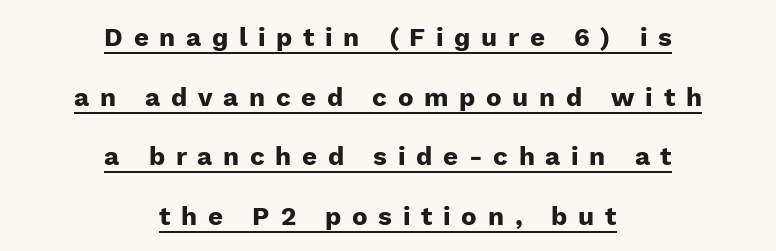
Decoration check: the copy is underlined. Each word looks stretched out because of the extra space between its letters. Pretty heavy lettering here — definitely bold. Each line is balanced around a shared central axis. The block of text is sparse from top to bottom, with ample space between rows.
